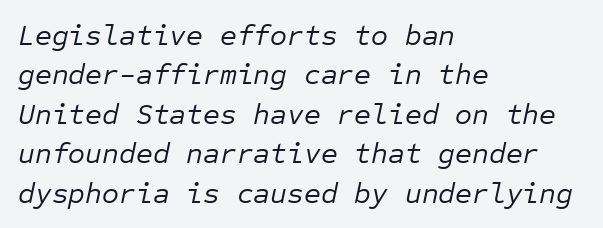
Q: Is the text bold? A: No.
Q: Is the text italic (slanted)? A: Yes, it leans right by about 12 degrees.
Q: Is the text underlined? A: No.
Q: How is the paragraph aligned? A: Left-aligned.
Q: Is the spacing between letters normal or unusually wide? A: Normal.
Q: Is the spacing between lines tight, normal or loose? A: Normal.
Q: Width (condensed, normal, or wide)? A: Normal.
Q: Stroke contrast? A: Low.
Q: x-height? A: Medium.
Q: Monospaced? A: Yes.
